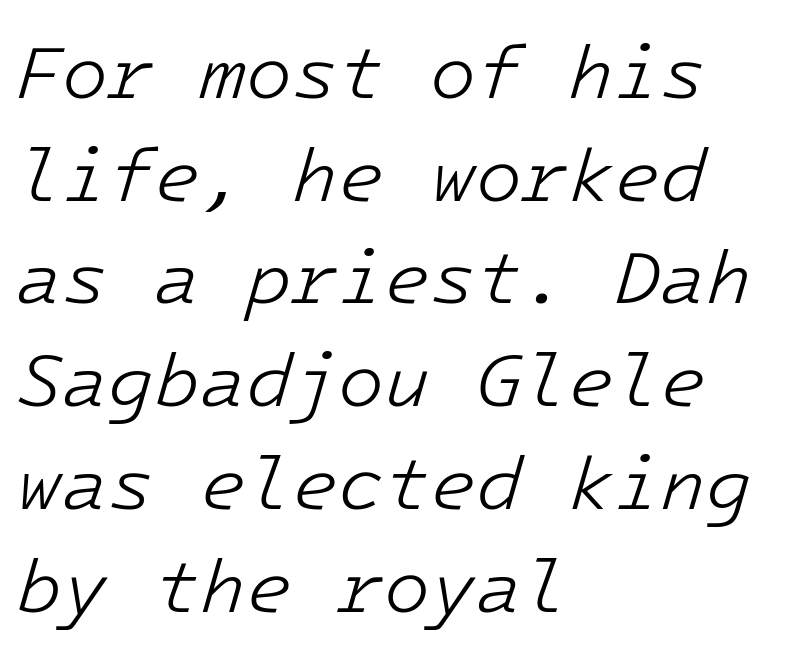
The image shows 75 px light type, italic (leaning right); set left-aligned, normal line spacing (1.37x), normal letter spacing, not underlined; low stroke contrast and a medium x-height.
